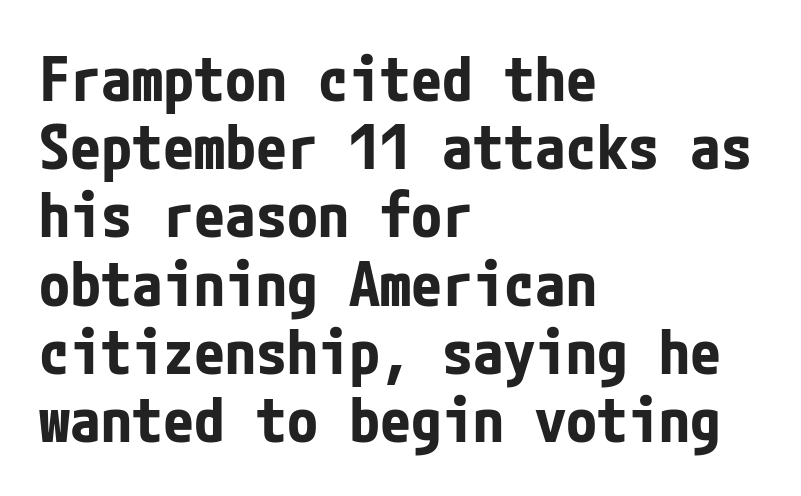
Unmarked baselines from the first word to the last. The passage shown is emphatically bold. Nope, no serifs anywhere on these letters. You can tell it's not italic because the verticals are truly vertical. The lines are packed closely together with very little leading. Does extra space separate the letters? No, they use regular spacing.
